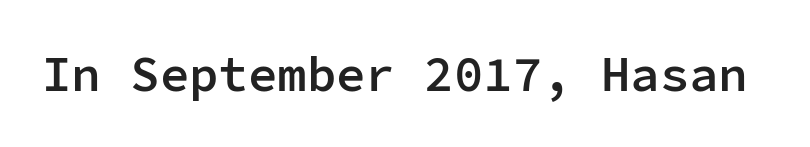
Plain, unruled lines of type. Does the weight exceed regular? Yes, but only to semibold. These lines are rendered in a fixed-pitch font. Check where the strokes stop: nothing finishes them off — pure sans. Style check: upright.
